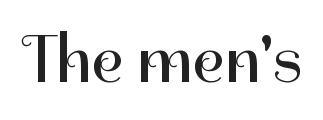
{"serif": "no", "italic": "no", "bold": "no", "weight": "regular", "width": "normal", "stroke_contrast": "high", "x_height": "medium", "monospaced": "no", "underline": "no", "letter_spacing": "normal", "letter_spacing_em": 0.0, "glyph_px": 67}
